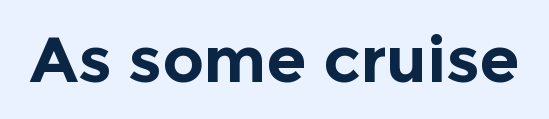
Q: Is the text bold? A: Yes.
Q: Is the text italic (slanted)? A: No, it is upright.
Q: Is the typeface a serif or a sans-serif typeface? A: Sans-serif.
Q: Is the text underlined? A: No.
Q: Is the spacing between letters normal or unusually wide? A: Normal.
Q: Width (condensed, normal, or wide)? A: Normal.
Q: x-height? A: Medium.
Q: Monospaced? A: No.
